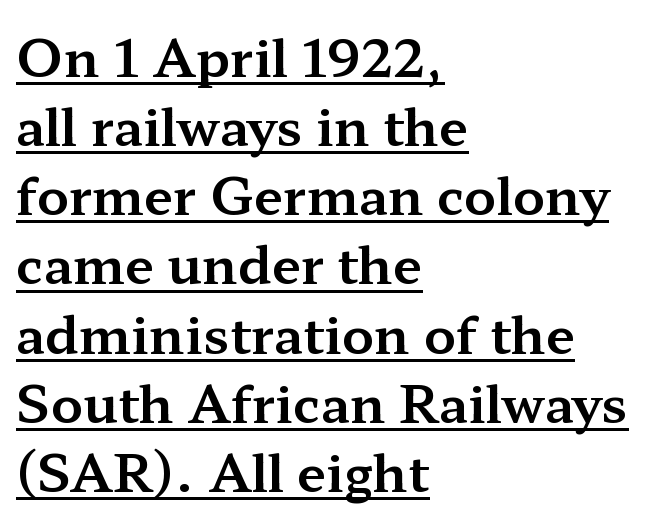
{"serif": "yes", "italic": "no", "width": "wide", "stroke_contrast": "medium", "x_height": "medium", "monospaced": "no", "underline": "yes", "align": "left", "line_spacing": "normal", "line_spacing_ratio": 1.33, "letter_spacing": "normal", "letter_spacing_em": 0.0, "glyph_px": 52}
